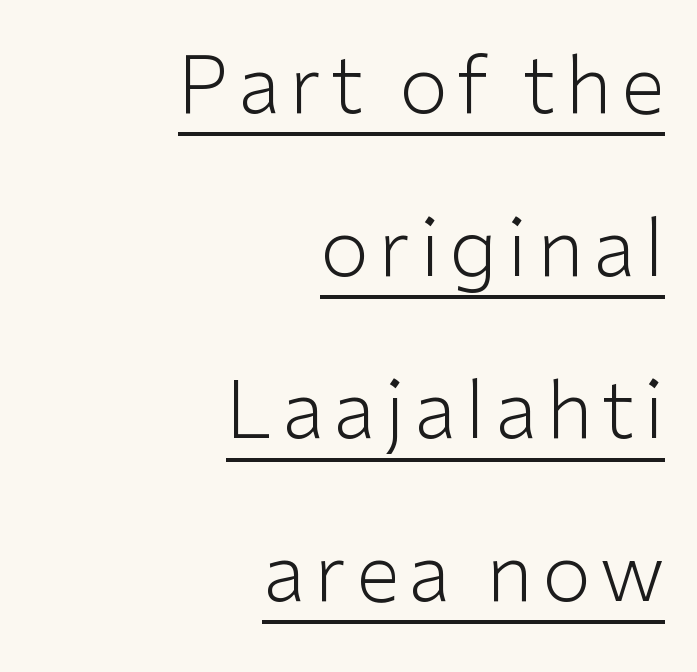
One glance says open: line gaps are wider than usual. This sample has the flowing, uneven cadence of proportional lettering. Beneath each row of characters lies a ruled line. These lines are set flush right with a ragged left edge. Weight class: somewhere from thin through regular. In terms of posture, this sample is upright.
